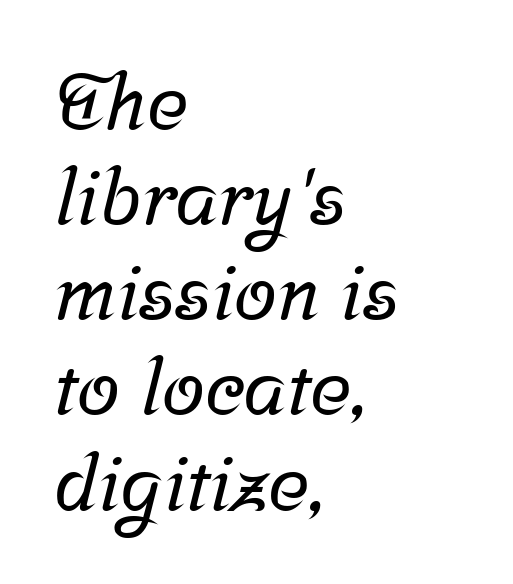
The image shows 78 px text type; set left-aligned, line spacing 1.22x, normal letter spacing, not underlined; low stroke contrast and a medium x-height.
